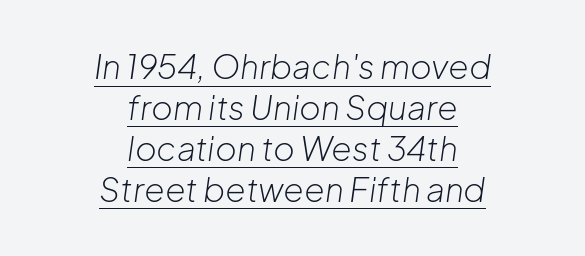
Q: Is the text bold? A: No.
Q: Is the text italic (slanted)? A: Yes, it leans right by about 8 degrees.
Q: Is the text underlined? A: Yes.
Q: How is the paragraph aligned? A: Centered.
Q: Is the spacing between letters normal or unusually wide? A: Normal.
Q: Width (condensed, normal, or wide)? A: Normal.
Q: Stroke contrast? A: Low.
Q: x-height? A: Medium.
Q: Monospaced? A: No.
